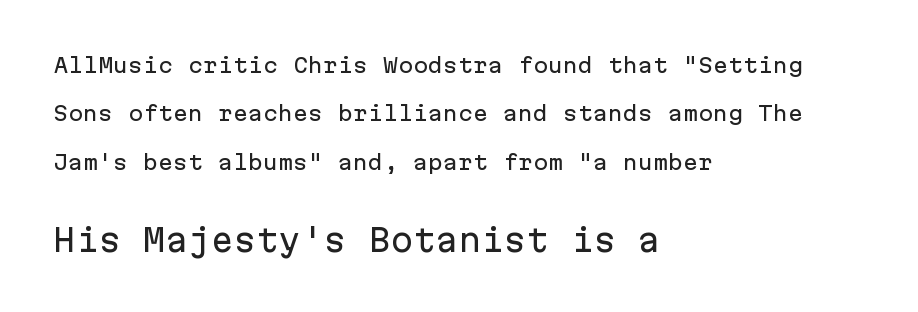
Q: Is the text italic (slanted)? A: No, it is upright.
Q: Is the typeface a serif or a sans-serif typeface? A: Sans-serif.
Q: Is the text underlined? A: No.
Q: How is the paragraph aligned? A: Left-aligned.
Q: Is the spacing between letters normal or unusually wide? A: Normal.
Q: Is the spacing between lines tight, normal or loose? A: Loose.
Q: Which block of text is set in a larger size, the first (top) or the second (bottom)? A: The second (bottom) one.
Q: Width (condensed, normal, or wide)? A: Normal.
Q: Stroke contrast? A: Low.
Q: x-height? A: Medium.
Q: Monospaced? A: Yes.
